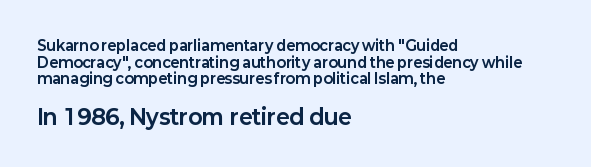
Underlining? Definitely not there. Each word holds together tightly as a unit, with standard inter-letter gaps. The letters in the lower block stand taller than those in the block above. Each glyph is drawn with heavy, bold strokes. Every character sits straight up, as roman type does.
